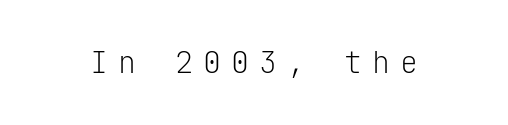
The image shows 30 px light sans-serif type, upright, monospaced; set unusually wide letter spacing (+0.34 em), not underlined; low stroke contrast and a medium x-height.
